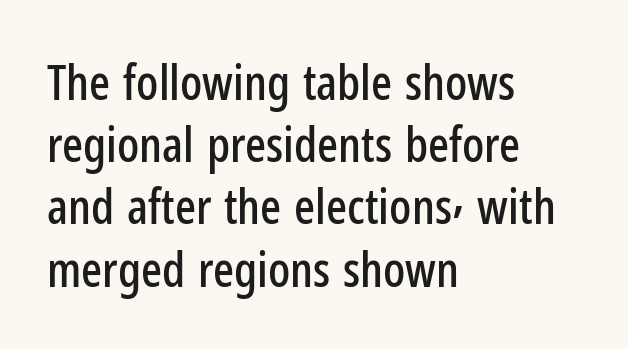
A student would call this left alignment; a typographer would say flush left, rag right. Descenders hang freely into open space. These lines were composed using upright roman letters. Leading matches the norm, producing a regular column. The face used here is a sans, in the tradition of grotesques and geometrics. The tracking reads as untouched default to a designer's eye.
